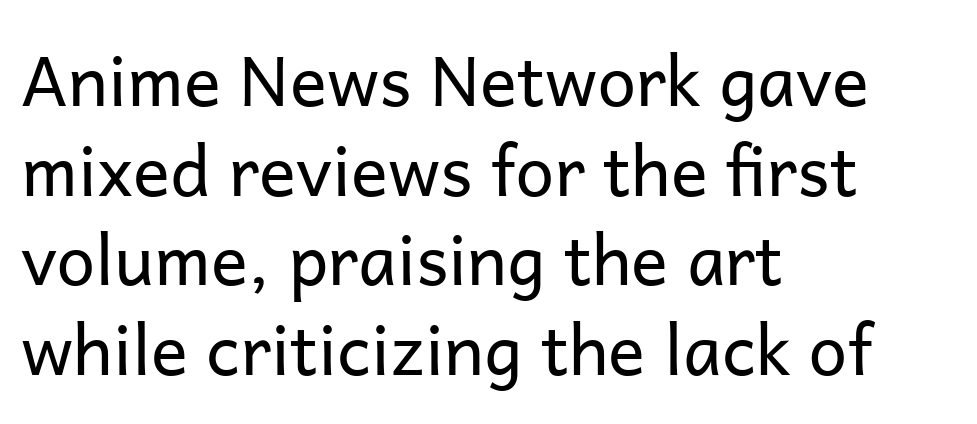
Q: Is the text bold? A: No.
Q: Is the text italic (slanted)? A: No, it is upright.
Q: Is the typeface a serif or a sans-serif typeface? A: Sans-serif.
Q: Is the text underlined? A: No.
Q: How is the paragraph aligned? A: Left-aligned.
Q: Is the spacing between letters normal or unusually wide? A: Normal.
Q: Is the spacing between lines tight, normal or loose? A: Normal.
Q: Width (condensed, normal, or wide)? A: Normal.
Q: Stroke contrast? A: Low.
Q: x-height? A: Medium.
Q: Monospaced? A: No.
